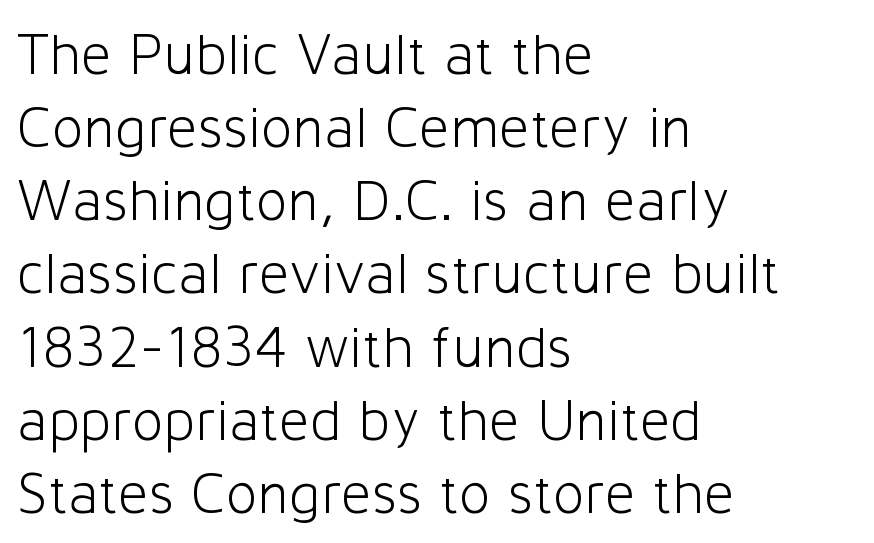
Plain, unruled lines of type. Note the varied advance widths — an 'i' is clearly narrower than an 'm'. Nobody touched the tracking dial on this one. Does the lettering tilt? It doesn't — this is upright. Where is the straight margin? On the left. Unbolded letterforms with no extra heft.
